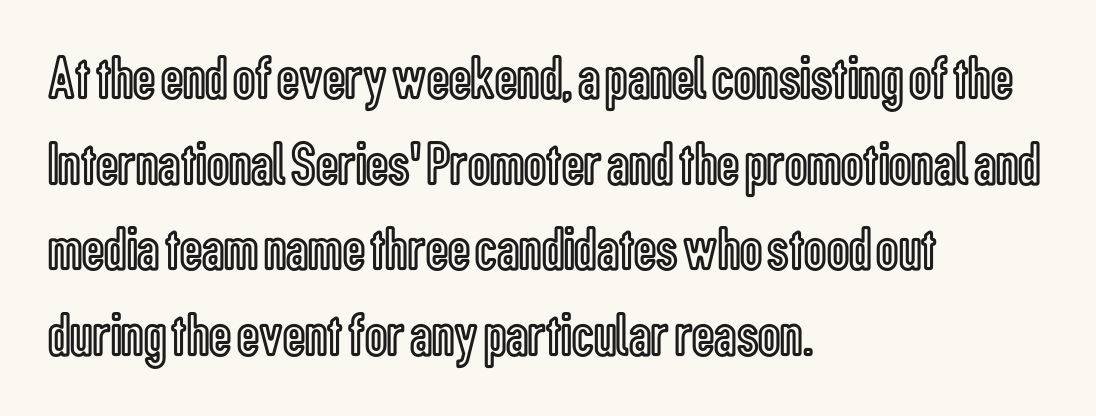
The image shows 62 px condensed type, upright; set left-aligned, normal line spacing (1.38x), normal letter spacing, not underlined; a medium x-height.
